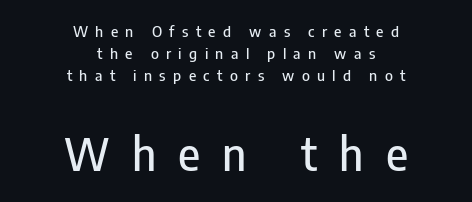
{"serif": "no", "italic": "no", "width": "condensed", "stroke_contrast": "low", "x_height": "medium", "monospaced": "no", "underline": "no", "align": "center", "line_spacing": "normal", "line_spacing_ratio": 1.48, "letter_spacing": "wide", "letter_spacing_em": 0.49, "larger_block": "second", "size_ratio": 3.0, "glyph_px": 45}
